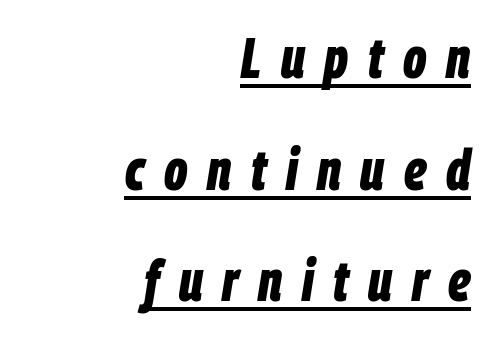
The image shows 57 px bold, condensed type, italic (leaning right); set right-aligned, loose line spacing (1.96x), unusually wide letter spacing (+0.34 em), underlined; low stroke contrast and a large x-height.
